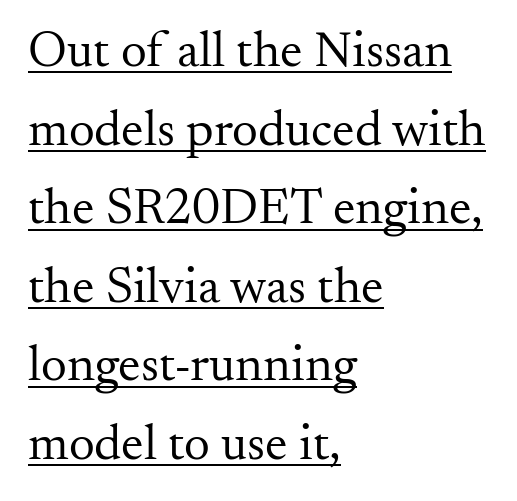
{"serif": "yes", "italic": "no", "bold": "no", "weight": "regular", "width": "normal", "stroke_contrast": "medium", "x_height": "small", "monospaced": "no", "underline": "yes", "align": "left", "line_spacing": "normal", "line_spacing_ratio": 1.54, "letter_spacing": "normal", "letter_spacing_em": 0.0, "glyph_px": 51}
